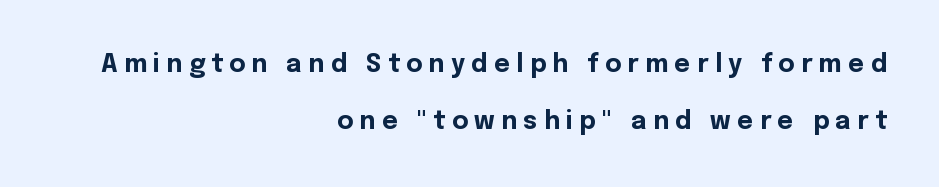
{"italic": "no", "bold": "yes", "underline": "no", "align": "right", "line_spacing": "loose", "line_spacing_ratio": 2.28, "letter_spacing": "wide", "letter_spacing_em": 0.25, "glyph_px": 25}
